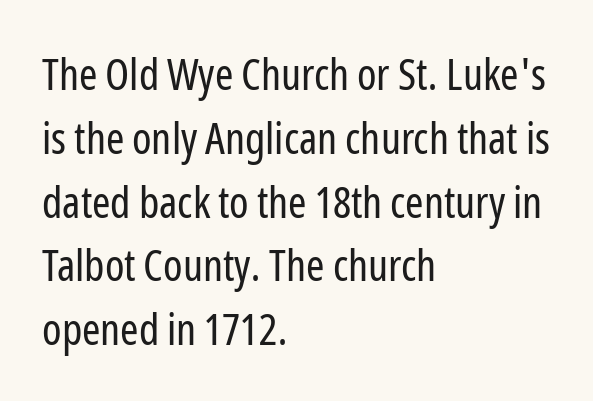
{"serif": "no", "italic": "no", "bold": "no", "weight": "regular", "width": "condensed", "stroke_contrast": "low", "x_height": "medium", "monospaced": "no", "underline": "no", "align": "left", "line_spacing": "normal", "line_spacing_ratio": 1.45, "letter_spacing": "normal", "letter_spacing_em": 0.0, "glyph_px": 44}
